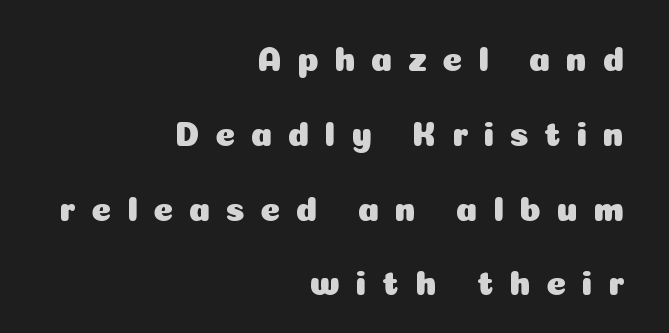
Q: Is the text italic (slanted)? A: No, it is upright.
Q: Is the typeface a serif or a sans-serif typeface? A: Sans-serif.
Q: Is the text underlined? A: No.
Q: How is the paragraph aligned? A: Right-aligned.
Q: Is the spacing between letters normal or unusually wide? A: Unusually wide.
Q: Is the spacing between lines tight, normal or loose? A: Loose.
Q: Width (condensed, normal, or wide)? A: Normal.
Q: Stroke contrast? A: Low.
Q: x-height? A: Medium.
Q: Monospaced? A: No.
